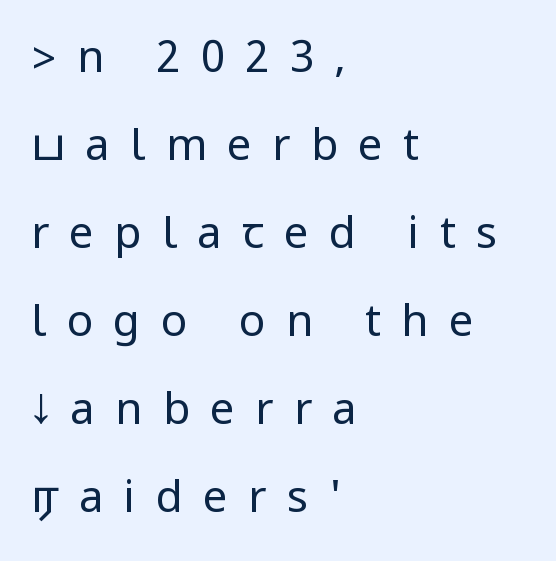
The font is comparable to plain body text, perhaps lighter. One-word summary of the alignment: left. The space directly below the letters is spotless. The passage shown stacks its lines with a broad gap. Do the letters lean? They stand straight.
